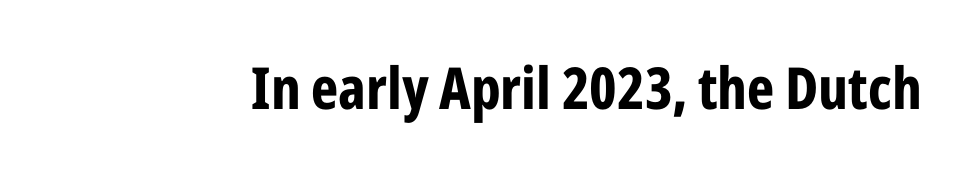
The image shows 58 px bold, condensed sans-serif type, upright; set normal letter spacing, not underlined; low stroke contrast and a medium x-height.
